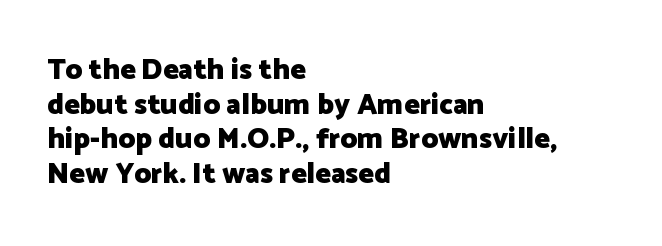
{"serif": "no", "italic": "no", "bold": "yes", "weight": "heavy", "width": "normal", "stroke_contrast": "low", "x_height": "medium", "monospaced": "no", "underline": "no", "align": "left", "line_spacing_ratio": 1.19, "letter_spacing": "normal", "letter_spacing_em": 0.0, "glyph_px": 29}
